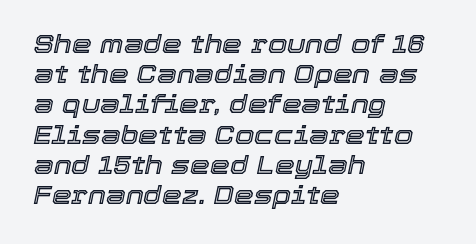
Q: Is the text italic (slanted)? A: Yes, it leans right by about 12 degrees.
Q: Is the text underlined? A: No.
Q: How is the paragraph aligned? A: Left-aligned.
Q: Is the spacing between letters normal or unusually wide? A: Normal.
